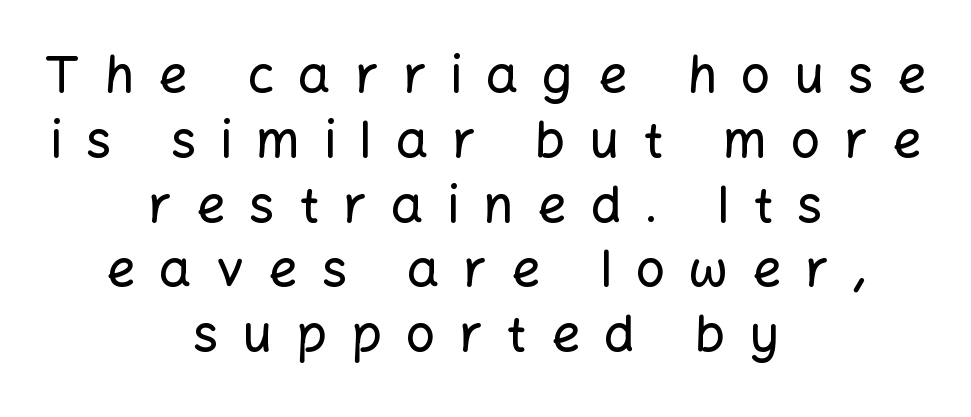
{"serif": "no", "italic": "no", "width": "normal", "stroke_contrast": "low", "x_height": "medium", "monospaced": "no", "underline": "no", "align": "center", "line_spacing": "normal", "line_spacing_ratio": 1.27, "letter_spacing": "wide", "letter_spacing_em": 0.47, "glyph_px": 51}
